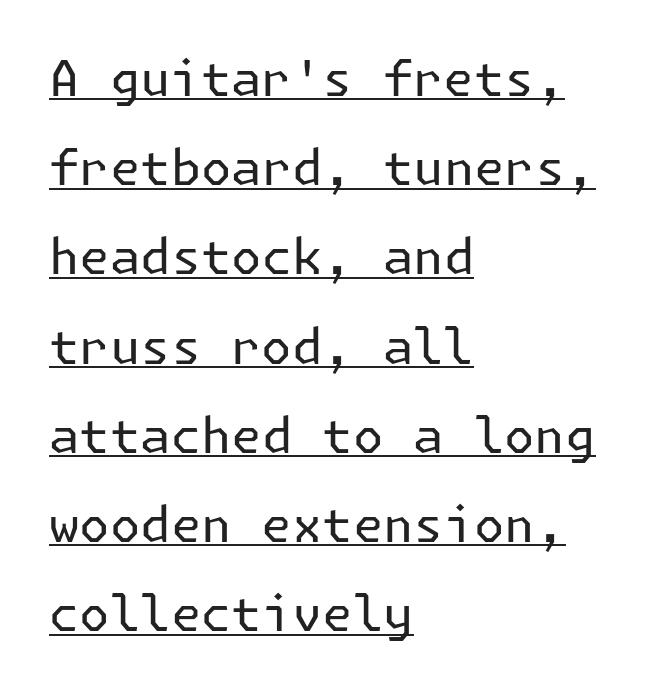
Q: Is the text bold? A: No.
Q: Is the text italic (slanted)? A: No, it is upright.
Q: Is the typeface a serif or a sans-serif typeface? A: Sans-serif.
Q: Is the text underlined? A: Yes.
Q: How is the paragraph aligned? A: Left-aligned.
Q: Is the spacing between letters normal or unusually wide? A: Normal.
Q: Width (condensed, normal, or wide)? A: Normal.
Q: Stroke contrast? A: Low.
Q: x-height? A: Medium.
